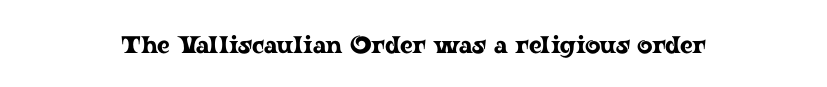
Observe the ordinary spacing: letters are neighbours, not strangers. Underline: absent. Rendered with straight, roman letterforms.
